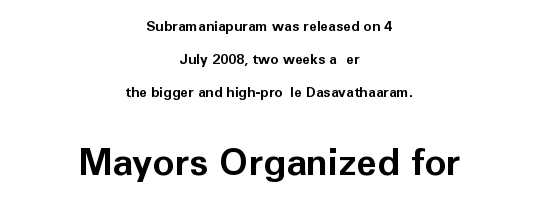
The image shows 37 px bold sans-serif type, upright; set centered, loose line spacing (2.35x), normal letter spacing, not underlined; the second (bottom) block is 2.64x larger; low stroke contrast and a medium x-height.
